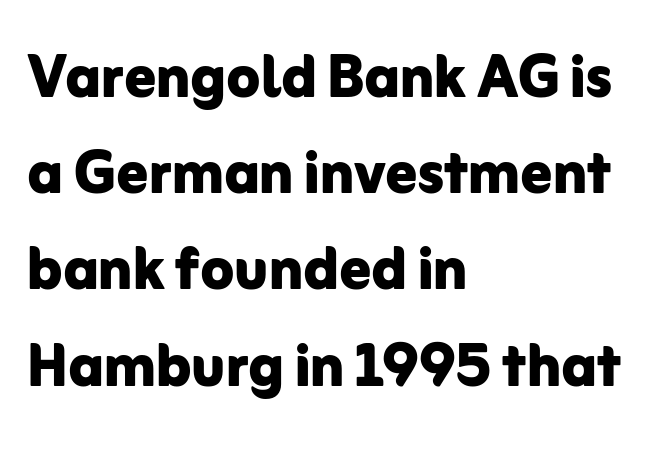
The image shows 77 px bold sans-serif type, upright; set left-aligned, normal line spacing (1.25x), normal letter spacing, not underlined; low stroke contrast and a medium x-height.
